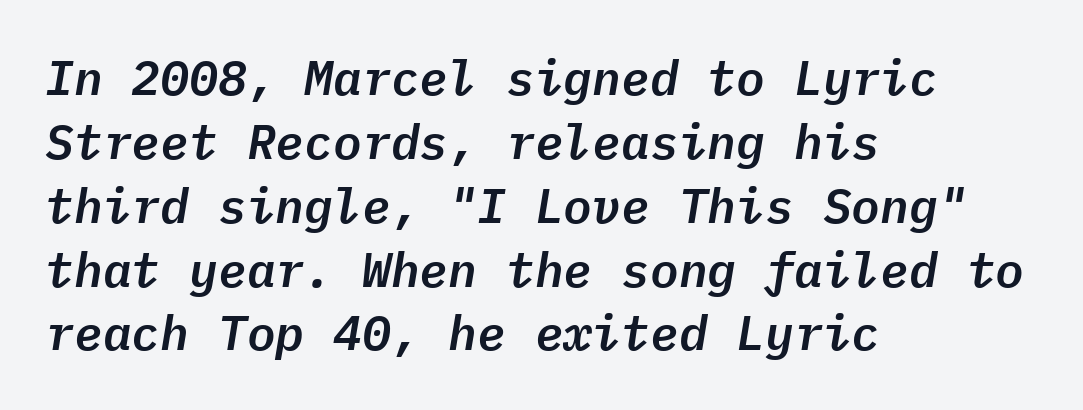
{"italic": "yes", "lean": "right", "slant_degrees": 9, "width": "normal", "stroke_contrast": "low", "x_height": "medium", "monospaced": "yes", "underline": "no", "align": "left", "line_spacing": "normal", "line_spacing_ratio": 1.33, "letter_spacing": "normal", "letter_spacing_em": 0.0, "glyph_px": 48}
